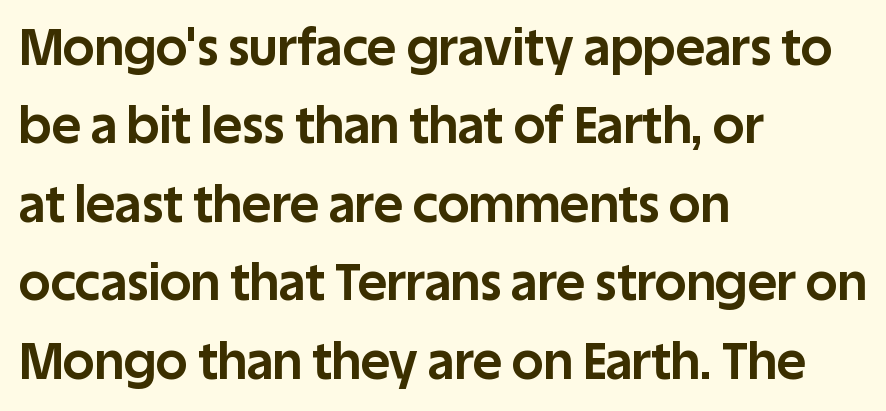
{"serif": "no", "italic": "no", "bold": "yes", "weight": "bold", "width": "normal", "stroke_contrast": "low", "x_height": "large", "monospaced": "no", "underline": "no", "align": "left", "line_spacing": "normal", "line_spacing_ratio": 1.57, "letter_spacing": "normal", "letter_spacing_em": 0.0, "glyph_px": 50}
